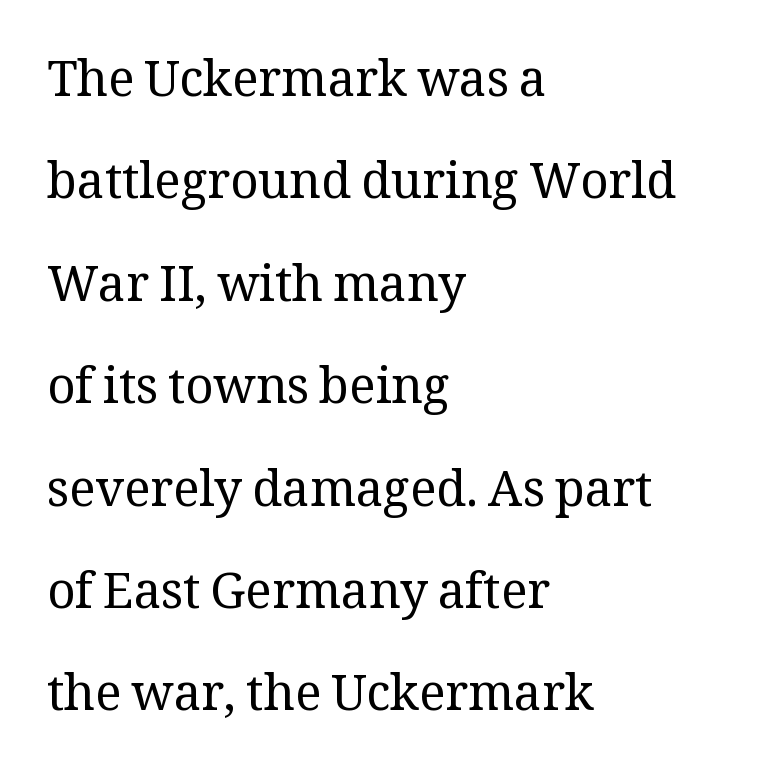
Q: Is the text bold? A: No.
Q: Is the text italic (slanted)? A: No, it is upright.
Q: Is the typeface a serif or a sans-serif typeface? A: Serif.
Q: Is the text underlined? A: No.
Q: How is the paragraph aligned? A: Left-aligned.
Q: Is the spacing between letters normal or unusually wide? A: Normal.
Q: Is the spacing between lines tight, normal or loose? A: Loose.
Q: Width (condensed, normal, or wide)? A: Normal.
Q: Stroke contrast? A: Medium.
Q: x-height? A: Medium.
Q: Monospaced? A: No.
